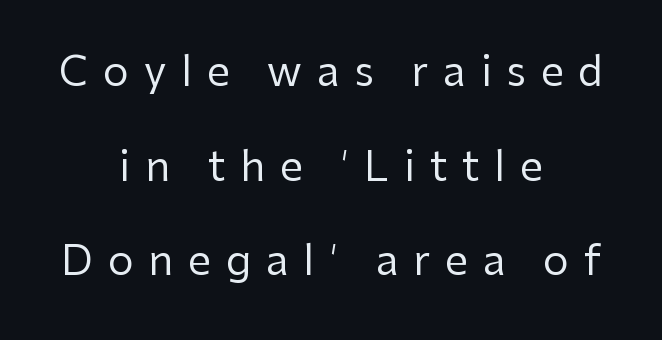
Q: Is the text bold? A: No.
Q: Is the text italic (slanted)? A: No, it is upright.
Q: Is the typeface a serif or a sans-serif typeface? A: Sans-serif.
Q: Is the text underlined? A: No.
Q: How is the paragraph aligned? A: Centered.
Q: Is the spacing between letters normal or unusually wide? A: Unusually wide.
Q: Is the spacing between lines tight, normal or loose? A: Loose.
Q: Width (condensed, normal, or wide)? A: Normal.
Q: Stroke contrast? A: Low.
Q: x-height? A: Medium.
Q: Monospaced? A: No.
